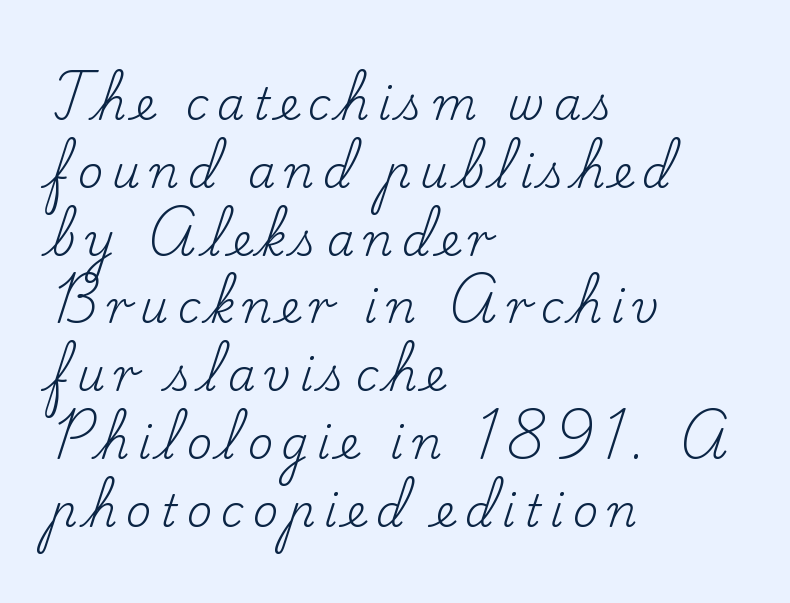
{"serif": "yes", "bold": "no", "weight": "regular", "width": "normal", "stroke_contrast": "low", "x_height": "small", "monospaced": "no", "underline": "no", "align": "left", "line_spacing": "normal", "line_spacing_ratio": 1.54, "letter_spacing": "wide", "letter_spacing_em": 0.2, "glyph_px": 44}
